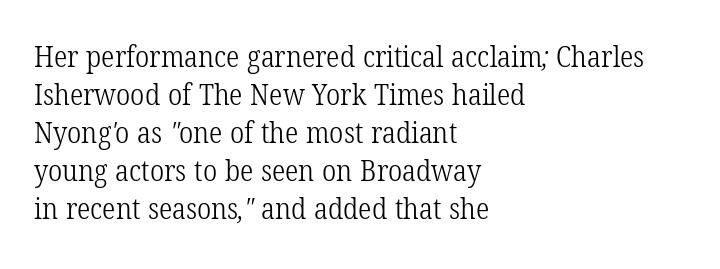
The image shows 30 px light, condensed serif type; set left-aligned, normal line spacing (1.27x), normal letter spacing, not underlined; low stroke contrast and a medium x-height.
